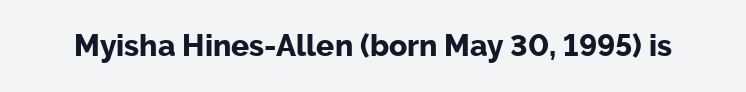
Q: Is the text bold? A: Yes.
Q: Is the text italic (slanted)? A: No, it is upright.
Q: Is the typeface a serif or a sans-serif typeface? A: Sans-serif.
Q: Is the text underlined? A: No.
Q: Is the spacing between letters normal or unusually wide? A: Normal.
Q: Width (condensed, normal, or wide)? A: Normal.
Q: Stroke contrast? A: Low.
Q: x-height? A: Medium.
Q: Monospaced? A: No.
